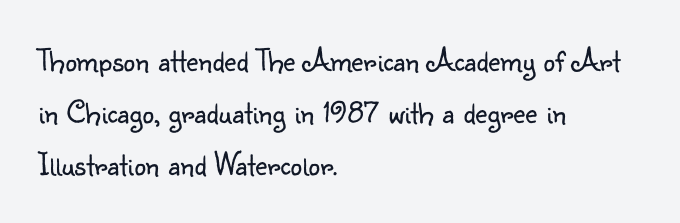
Notice how descenders clear the ascenders below comfortably — that's standard leading. Letter spacing: default. This sample has the flowing, uneven cadence of proportional lettering. The type sits square on the baseline with zero lean.
